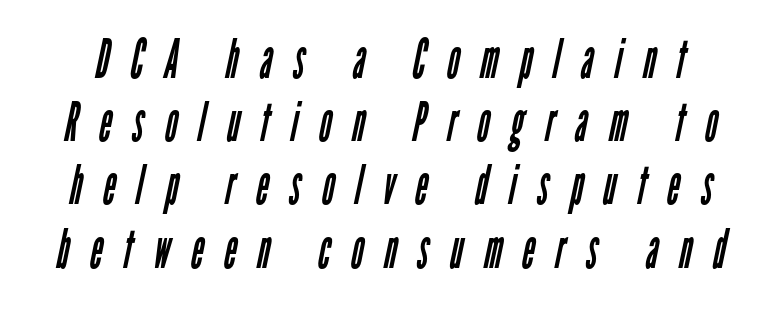
Q: Is the text bold? A: No.
Q: Is the typeface a serif or a sans-serif typeface? A: Sans-serif.
Q: Is the text underlined? A: No.
Q: Is the spacing between letters normal or unusually wide? A: Unusually wide.
Q: Width (condensed, normal, or wide)? A: Condensed.
Q: Stroke contrast? A: Low.
Q: x-height? A: Medium.
Q: Monospaced? A: No.
